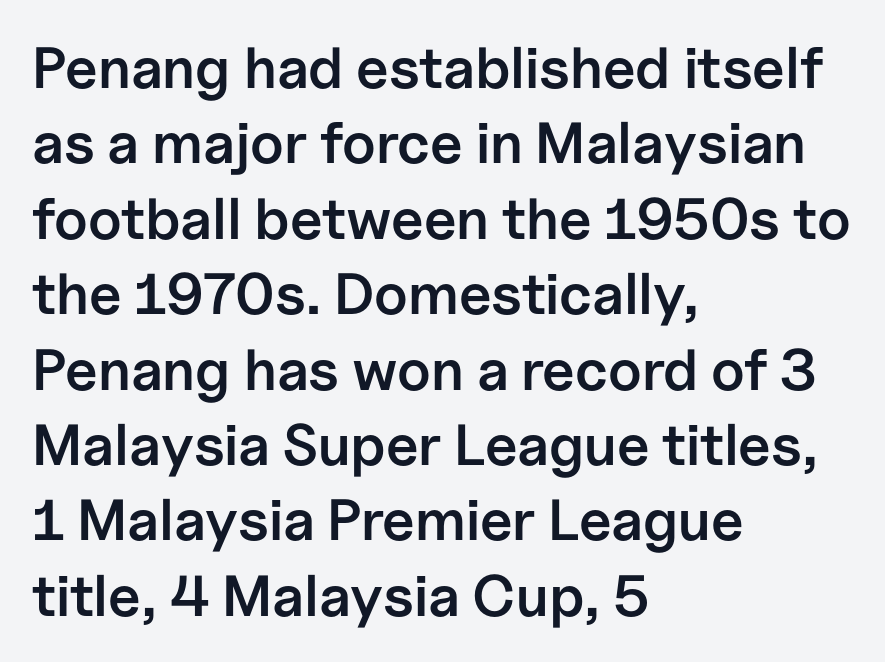
The image shows 58 px semibold sans-serif type, upright; set left-aligned, normal line spacing (1.3x), normal letter spacing, not underlined; low stroke contrast and a medium x-height.
